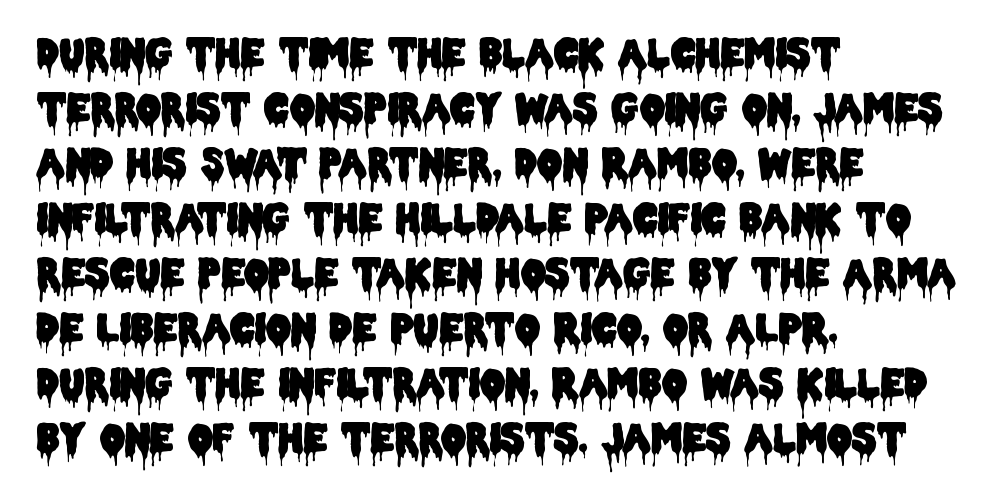
{"serif": "no", "italic": "no", "width": "condensed", "stroke_contrast": "low", "x_height": "large", "monospaced": "no", "underline": "no", "align": "left", "line_spacing": "normal", "line_spacing_ratio": 1.41, "letter_spacing": "normal", "letter_spacing_em": 0.0, "glyph_px": 39}
